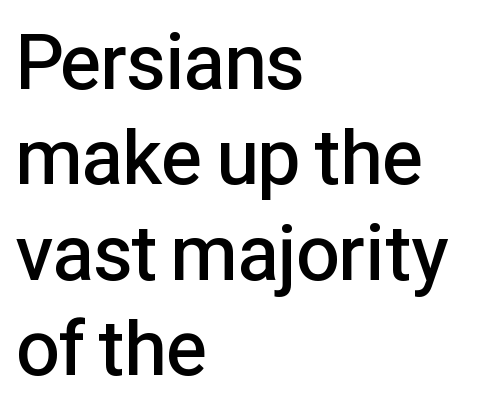
The image shows 77 px semibold sans-serif type, upright; set left-aligned, line spacing 1.24x, normal letter spacing, not underlined; low stroke contrast and a medium x-height.
